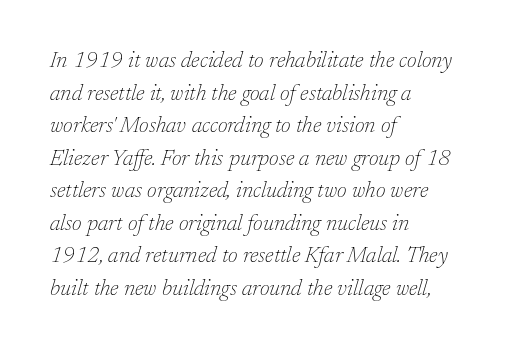
Q: Is the text bold? A: No.
Q: Is the text italic (slanted)? A: Yes, it leans right by about 17 degrees.
Q: Is the text underlined? A: No.
Q: How is the paragraph aligned? A: Left-aligned.
Q: Is the spacing between letters normal or unusually wide? A: Normal.
Q: Is the spacing between lines tight, normal or loose? A: Normal.
